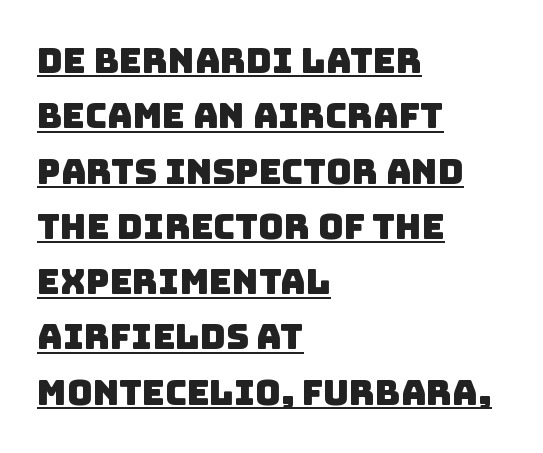
Q: Is the typeface a serif or a sans-serif typeface? A: Sans-serif.
Q: Is the text underlined? A: Yes.
Q: How is the paragraph aligned? A: Left-aligned.
Q: Is the spacing between letters normal or unusually wide? A: Normal.
Q: Is the spacing between lines tight, normal or loose? A: Normal.
Q: Width (condensed, normal, or wide)? A: Normal.
Q: Stroke contrast? A: Low.
Q: x-height? A: Large.
Q: Monospaced? A: No.
